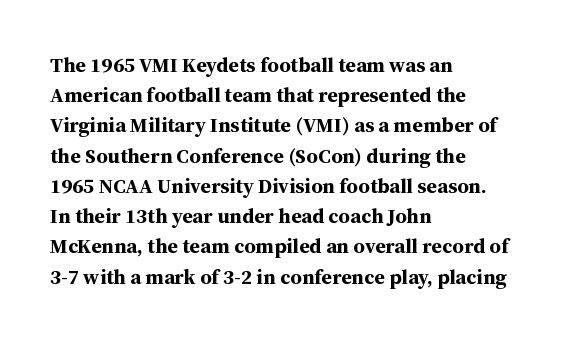
Q: Is the text bold? A: Yes.
Q: Is the text italic (slanted)? A: No, it is upright.
Q: Is the text underlined? A: No.
Q: How is the paragraph aligned? A: Left-aligned.
Q: Is the spacing between letters normal or unusually wide? A: Normal.
Q: Is the spacing between lines tight, normal or loose? A: Normal.
